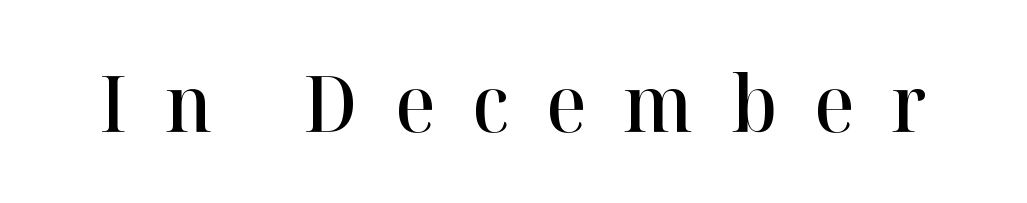
{"serif": "yes", "italic": "no", "bold": "semi", "weight": "semibold", "width": "normal", "stroke_contrast": "high", "x_height": "medium", "monospaced": "no", "underline": "no", "letter_spacing": "wide", "letter_spacing_em": 0.47, "glyph_px": 79}
